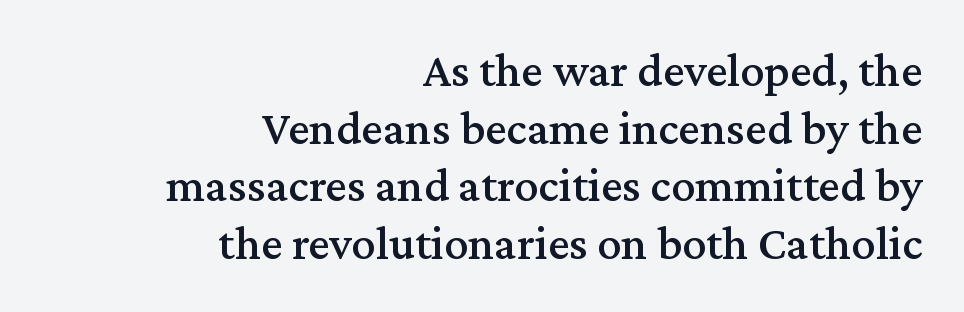
{"serif": "yes", "italic": "no", "width": "normal", "stroke_contrast": "medium", "x_height": "medium", "monospaced": "no", "underline": "no", "align": "right", "line_spacing_ratio": 1.2, "letter_spacing": "normal", "letter_spacing_em": 0.0, "glyph_px": 48}
